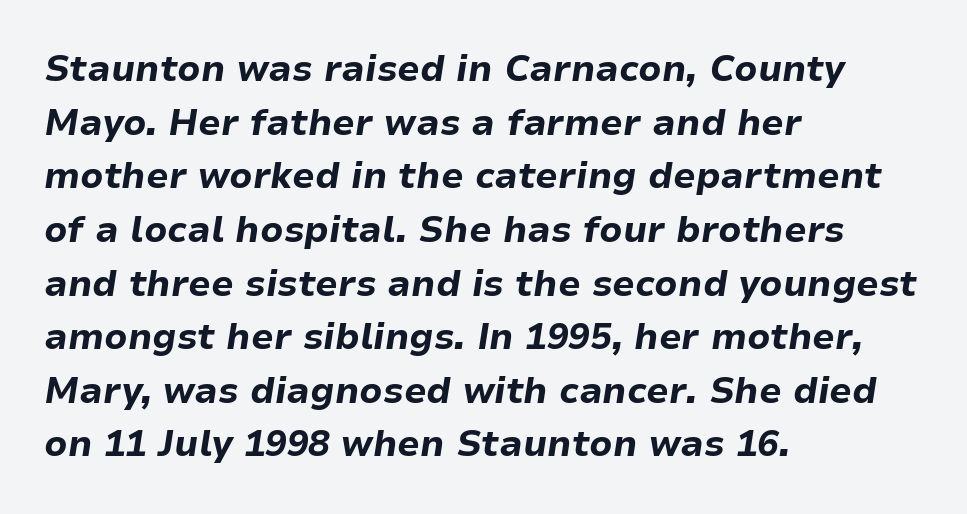
The image shows 36 px bold type, italic (leaning right); set left-aligned, normal line spacing (1.49x), normal letter spacing, not underlined; low stroke contrast and a medium x-height.
